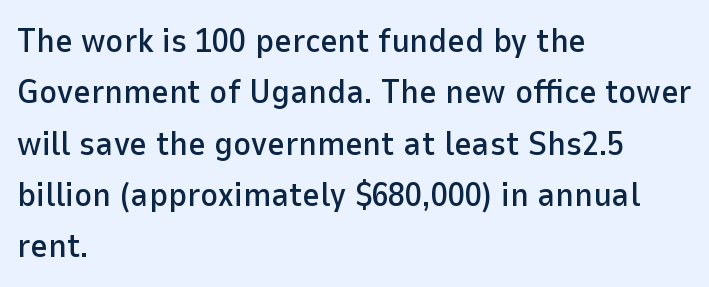
Posture: vertical. This sample keeps an unexceptional amount of space between lines. Grotesque or geometric, the face here clearly has no serifs. Looks like regular typesetting: each glyph gets only the width it needs.
